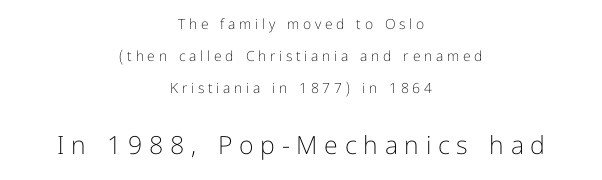
Q: Is the text bold? A: No.
Q: Is the text italic (slanted)? A: No, it is upright.
Q: Is the text underlined? A: No.
Q: How is the paragraph aligned? A: Centered.
Q: Is the spacing between letters normal or unusually wide? A: Unusually wide.
Q: Is the spacing between lines tight, normal or loose? A: Loose.
Q: Which block of text is set in a larger size, the first (top) or the second (bottom)? A: The second (bottom) one.
